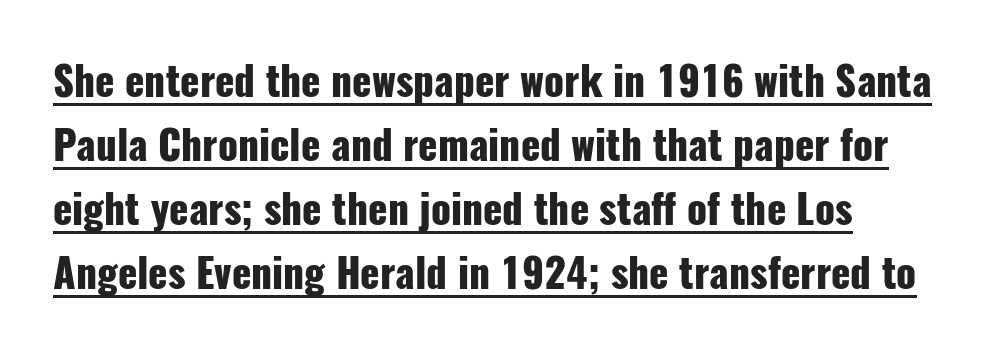
What kind of face is this? One without serifs — a sans. Ascenders rise straight up at ninety degrees. If you measured baseline to baseline, you'd find a middling distance. Thick stems and heavy bowls — unmistakably bold. Nothing unusual about the tracking: characters are spaced as the font intends.
